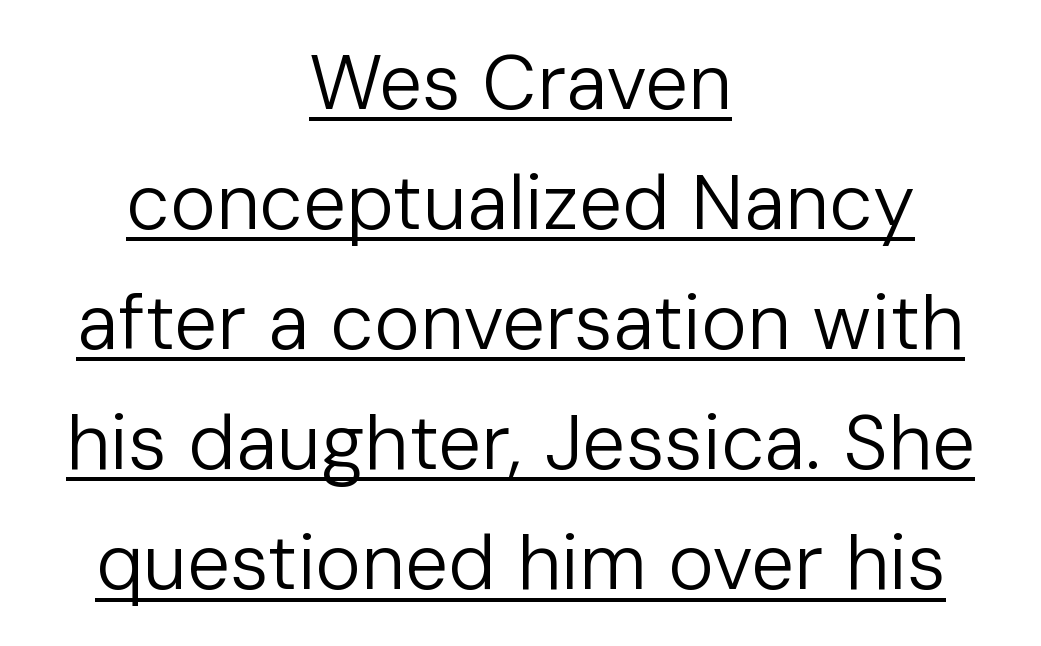
The image shows 77 px regular-weight sans-serif type, upright; set centered, normal line spacing (1.56x), normal letter spacing, underlined; low stroke contrast and a medium x-height.
